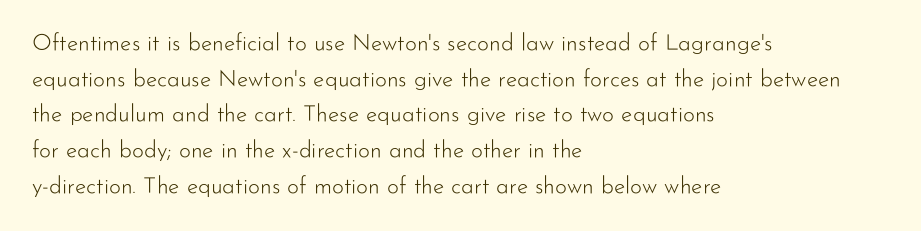
Q: Is the text bold? A: No.
Q: Is the text italic (slanted)? A: No, it is upright.
Q: Is the text underlined? A: No.
Q: How is the paragraph aligned? A: Left-aligned.
Q: Is the spacing between letters normal or unusually wide? A: Normal.
Q: Is the spacing between lines tight, normal or loose? A: Normal.
